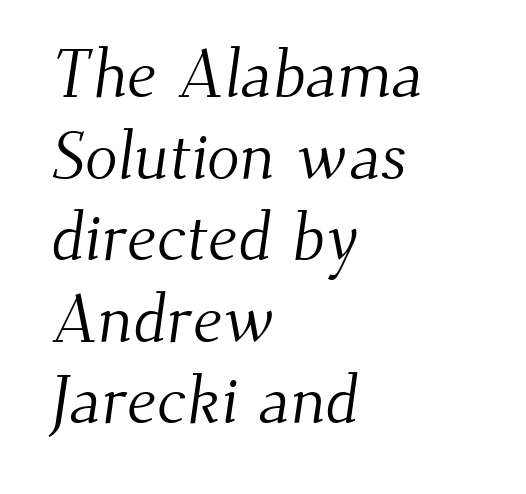
Q: Is the text bold? A: No.
Q: Is the typeface a serif or a sans-serif typeface? A: Serif.
Q: Is the text underlined? A: No.
Q: How is the paragraph aligned? A: Left-aligned.
Q: Is the spacing between letters normal or unusually wide? A: Normal.
Q: Width (condensed, normal, or wide)? A: Normal.
Q: Stroke contrast? A: Medium.
Q: x-height? A: Small.
Q: Monospaced? A: No.
